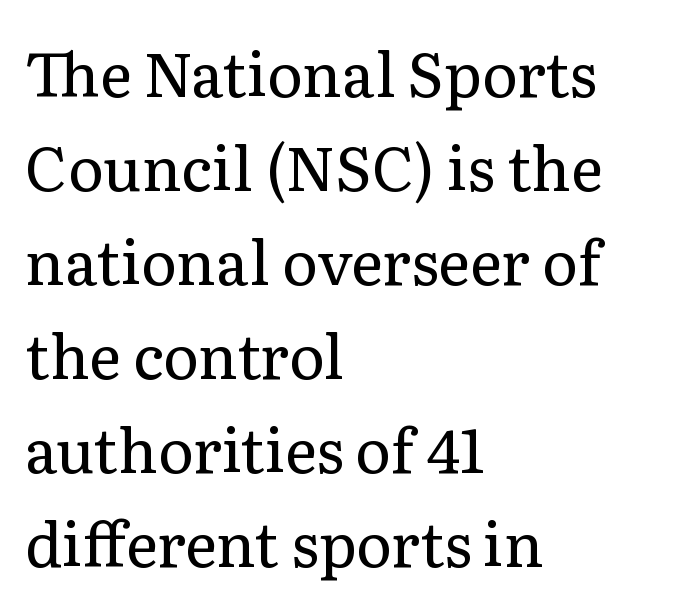
{"serif": "yes", "italic": "no", "bold": "no", "weight": "regular", "width": "normal", "stroke_contrast": "low", "x_height": "medium", "monospaced": "no", "underline": "no", "align": "left", "line_spacing": "normal", "line_spacing_ratio": 1.54, "letter_spacing": "normal", "letter_spacing_em": 0.0, "glyph_px": 61}
